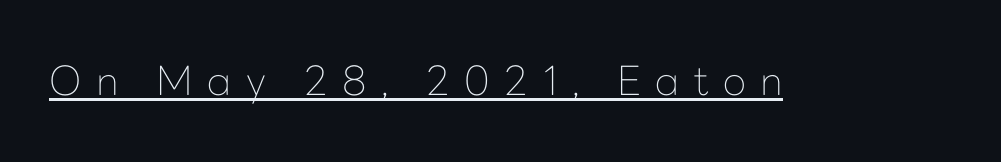
Substantial extra tracking has been applied to these lines. The string is rendered with underlining switched on. This is the regular roman posture of the typeface. Vertical stems look standard width or narrower in stroke.
